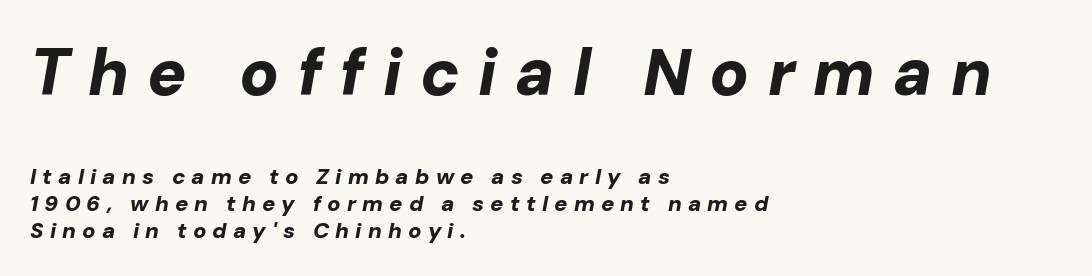
The image shows 65 px bold type, italic (leaning right); set left-aligned, line spacing 1.23x, unusually wide letter spacing (+0.28 em), not underlined; the first (top) block is 2.95x larger; low stroke contrast and a medium x-height.
